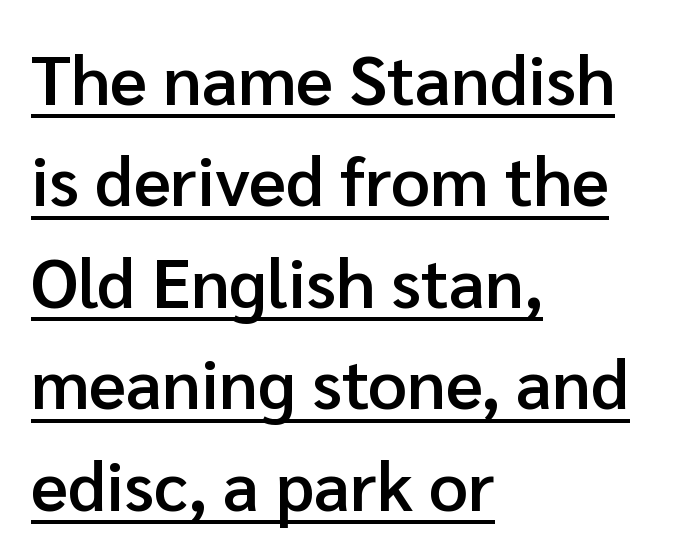
{"serif": "no", "italic": "no", "bold": "semi", "weight": "semibold", "width": "normal", "stroke_contrast": "low", "x_height": "medium", "monospaced": "no", "underline": "yes", "align": "left", "line_spacing": "normal", "line_spacing_ratio": 1.47, "letter_spacing": "normal", "letter_spacing_em": 0.0, "glyph_px": 69}
